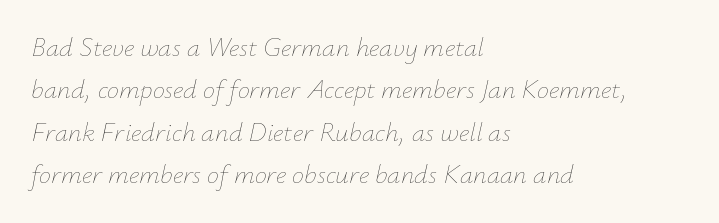
{"italic": "yes", "lean": "right", "slant_degrees": 12, "bold": "no", "underline": "no", "align": "left", "line_spacing": "normal", "line_spacing_ratio": 1.57, "letter_spacing": "normal", "letter_spacing_em": 0.0, "glyph_px": 27}
